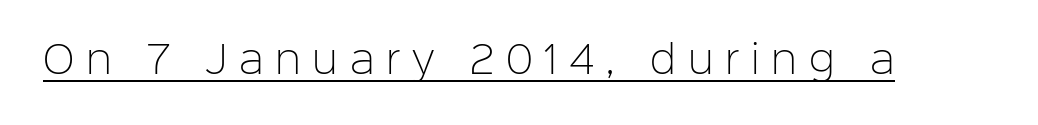
{"serif": "no", "italic": "no", "bold": "no", "weight": "light", "width": "normal", "stroke_contrast": "low", "x_height": "medium", "monospaced": "no", "underline": "yes", "letter_spacing": "wide", "letter_spacing_em": 0.31, "glyph_px": 38}
